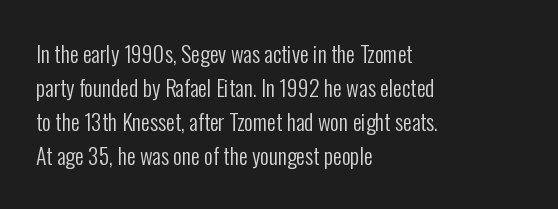
Caption: multi-line text, flush left, ragged right. Rendered with straight, roman letterforms. Beneath every word, the page is bare. Weight: not bold — regular or lighter. Nobody touched the tracking dial on this one. Vertically, the passage feels balanced, rows spaced as you'd expect.
